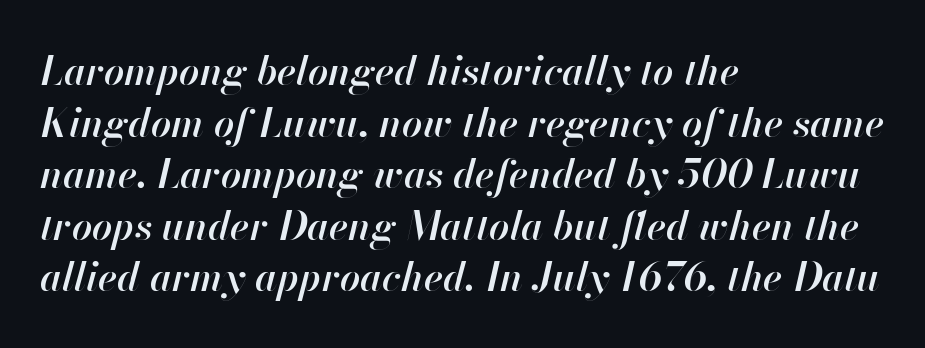
Q: Is the text bold? A: Semi-bold.
Q: Is the text italic (slanted)? A: Yes, it leans right by about 13 degrees.
Q: Is the text underlined? A: No.
Q: How is the paragraph aligned? A: Left-aligned.
Q: Is the spacing between letters normal or unusually wide? A: Normal.
Q: Is the spacing between lines tight, normal or loose? A: Normal.
Q: Width (condensed, normal, or wide)? A: Normal.
Q: Stroke contrast? A: High.
Q: x-height? A: Small.
Q: Monospaced? A: No.
